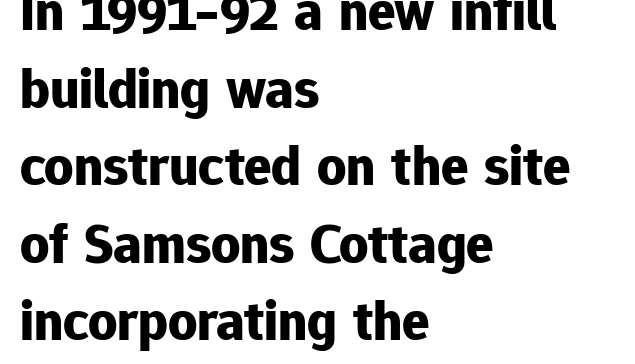
{"serif": "no", "italic": "no", "bold": "yes", "weight": "bold", "width": "normal", "stroke_contrast": "low", "x_height": "medium", "monospaced": "no", "underline": "no", "align": "left", "line_spacing": "normal", "line_spacing_ratio": 1.36, "letter_spacing": "normal", "letter_spacing_em": 0.0, "glyph_px": 57}
